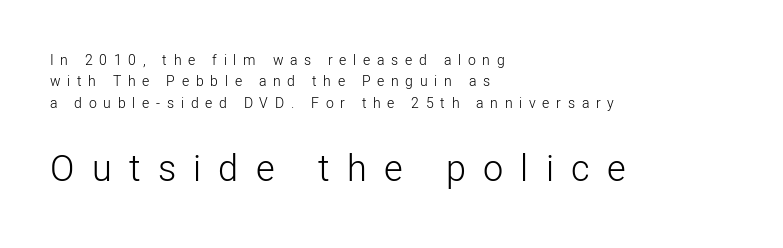
Observe the absence of serifs on each vertical stroke in this sample. Is the stroke heavy? The answer is a plain regular-or-lighter. The letters advance in unequal steps, a hallmark of proportional type. Here the second block reads like a headline and the first like body copy. The rendering uses a moderate line-height, typical for paragraphs.
